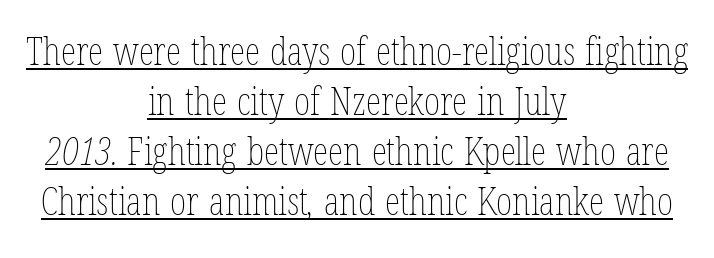
Q: Is the text bold? A: No.
Q: Is the text underlined? A: Yes.
Q: How is the paragraph aligned? A: Centered.
Q: Is the spacing between letters normal or unusually wide? A: Normal.
Q: Is the spacing between lines tight, normal or loose? A: Normal.
Q: Width (condensed, normal, or wide)? A: Condensed.
Q: Stroke contrast? A: Low.
Q: x-height? A: Medium.
Q: Monospaced? A: No.
